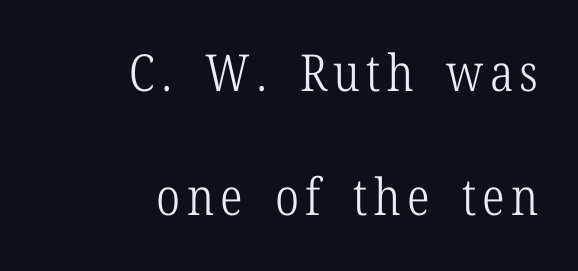
The image shows 51 px light, condensed serif type, upright; set right-aligned, loose line spacing (2.43x), not underlined; low stroke contrast and a medium x-height.
